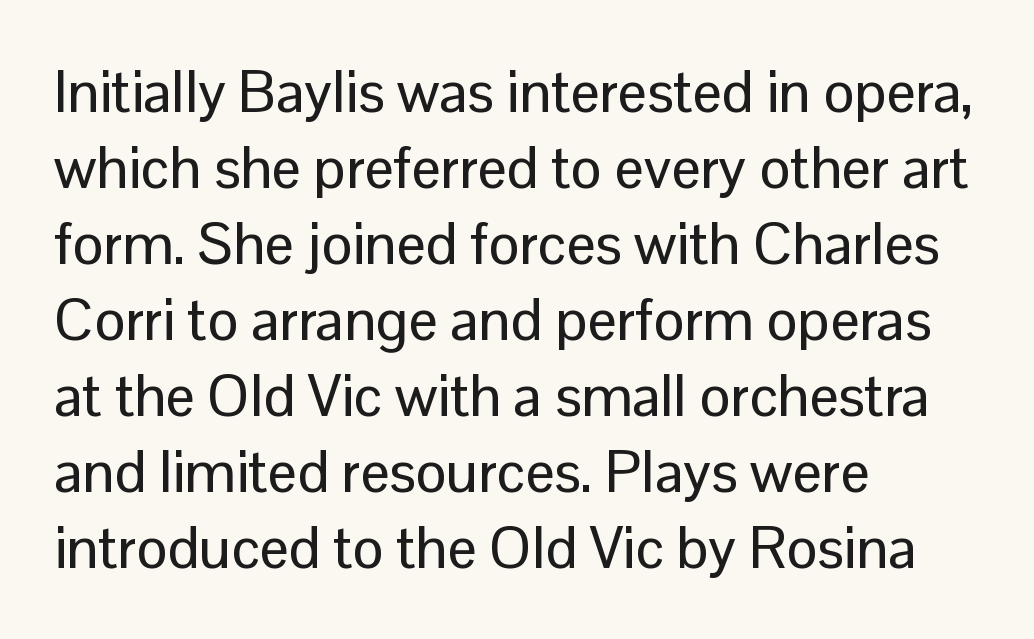
Q: Is the text italic (slanted)? A: No, it is upright.
Q: Is the typeface a serif or a sans-serif typeface? A: Sans-serif.
Q: Is the text underlined? A: No.
Q: How is the paragraph aligned? A: Left-aligned.
Q: Is the spacing between letters normal or unusually wide? A: Normal.
Q: Is the spacing between lines tight, normal or loose? A: Normal.
Q: Width (condensed, normal, or wide)? A: Normal.
Q: Stroke contrast? A: Low.
Q: x-height? A: Medium.
Q: Monospaced? A: No.
